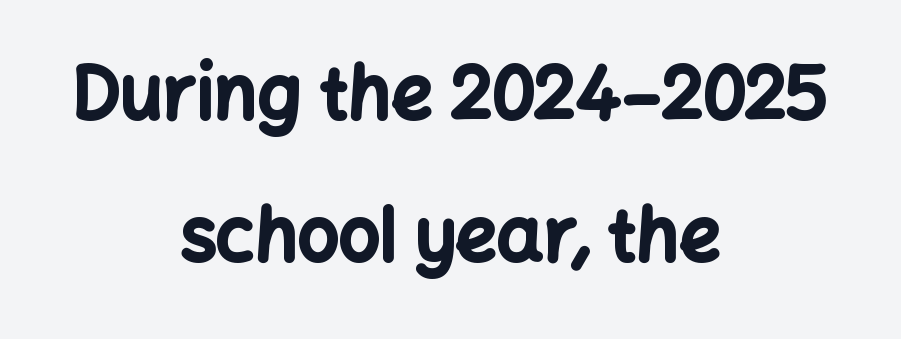
The image shows 73 px bold sans-serif type, upright; set centered, loose line spacing (1.95x), normal letter spacing, not underlined; low stroke contrast and a medium x-height.
